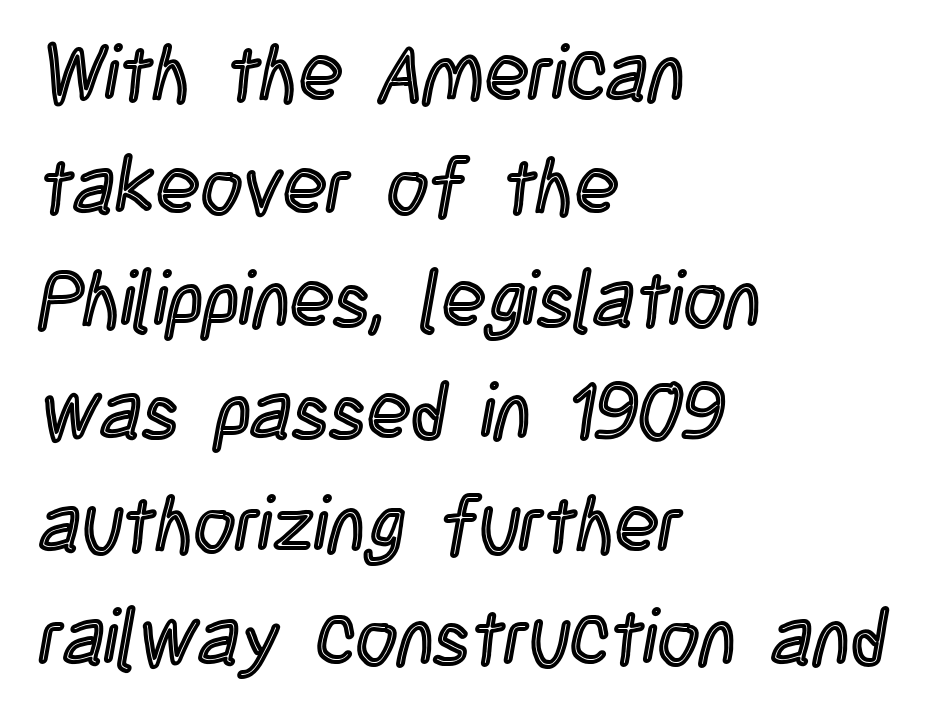
The image shows 80 px condensed type; set left-aligned, normal line spacing (1.41x), normal letter spacing, not underlined; a large x-height.
